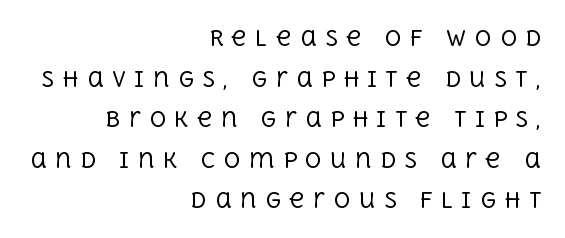
{"italic": "no", "bold": "no", "underline": "no", "align": "right", "line_spacing": "loose", "line_spacing_ratio": 1.93, "letter_spacing": "wide", "letter_spacing_em": 0.39, "glyph_px": 21}
